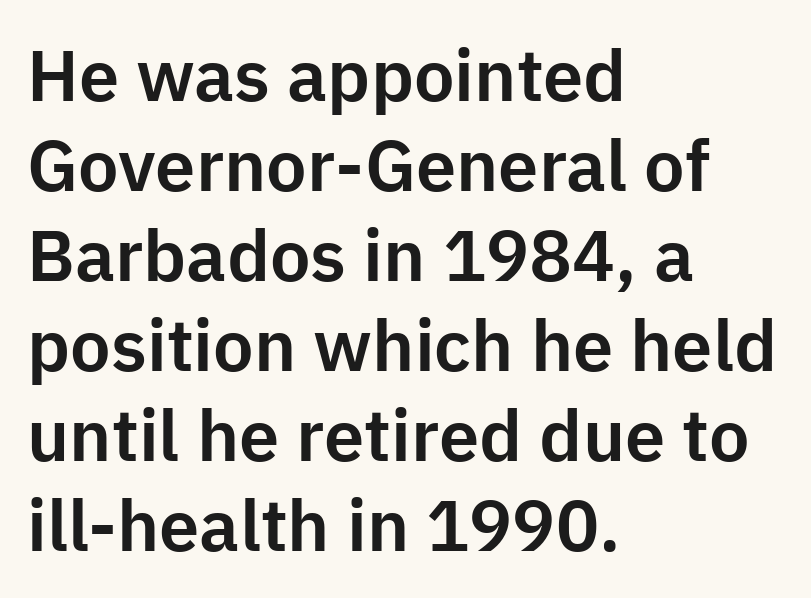
The image shows 72 px sans-serif type, upright; set left-aligned, normal line spacing (1.25x), normal letter spacing, not underlined; low stroke contrast and a medium x-height.
